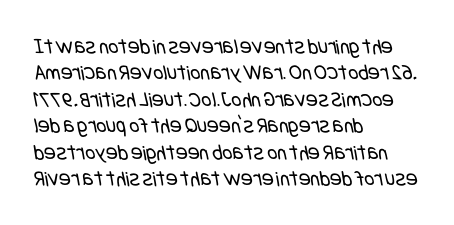
The image shows 22 px text type; set left-aligned, line spacing 1.2x, normal letter spacing, not underlined.
